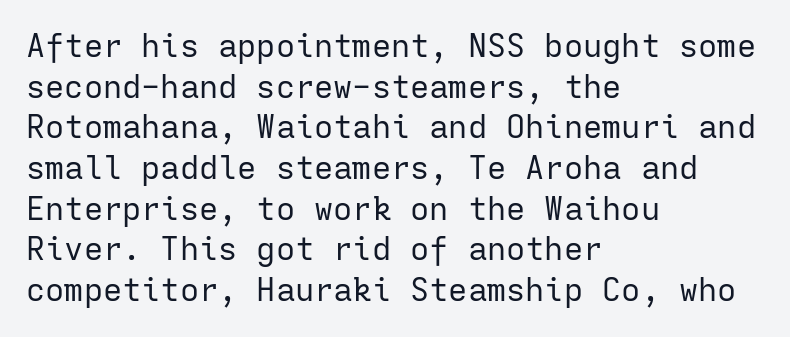
{"serif": "no", "italic": "no", "bold": "no", "weight": "regular", "width": "normal", "stroke_contrast": "low", "x_height": "medium", "monospaced": "yes", "underline": "no", "align": "left", "line_spacing": "normal", "line_spacing_ratio": 1.27, "letter_spacing": "normal", "letter_spacing_em": 0.0, "glyph_px": 32}
